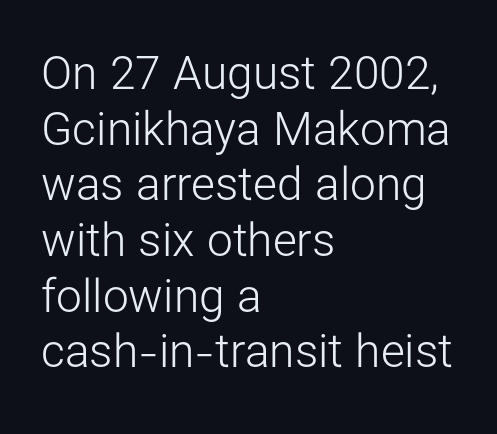
Beneath every word, the page is bare. Heaviness? Minimal to ordinary, like unemphasized prose. Line starts are locked; line ends wander. Here the glyphs are tracked normally, forming tight word shapes.
